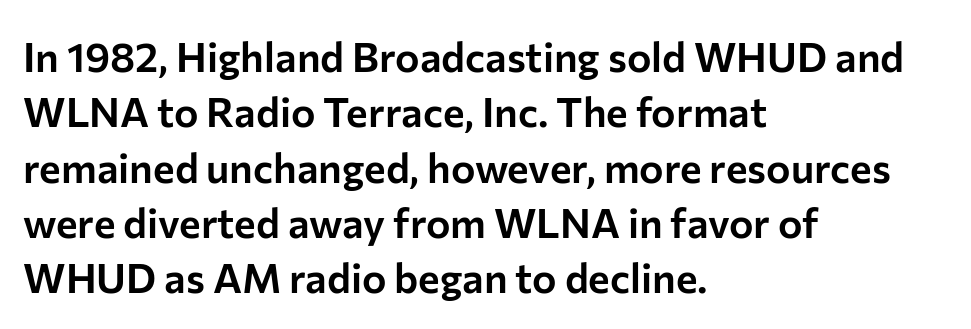
Q: Is the text italic (slanted)? A: No, it is upright.
Q: Is the typeface a serif or a sans-serif typeface? A: Sans-serif.
Q: Is the text underlined? A: No.
Q: How is the paragraph aligned? A: Left-aligned.
Q: Is the spacing between letters normal or unusually wide? A: Normal.
Q: Is the spacing between lines tight, normal or loose? A: Normal.
Q: Width (condensed, normal, or wide)? A: Normal.
Q: Stroke contrast? A: Low.
Q: x-height? A: Medium.
Q: Monospaced? A: No.
